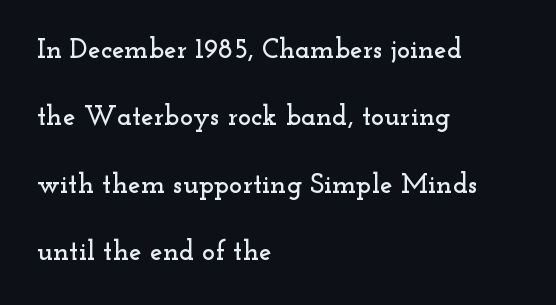
{"serif": "yes", "italic": "no", "width": "wide", "stroke_contrast": "low", "x_height": "small", "monospaced": "no", "underline": "no", "align": "left", "line_spacing": "loose", "line_spacing_ratio": 2.41, "letter_spacing": "normal", "letter_spacing_em": 0.0, "glyph_px": 28}
